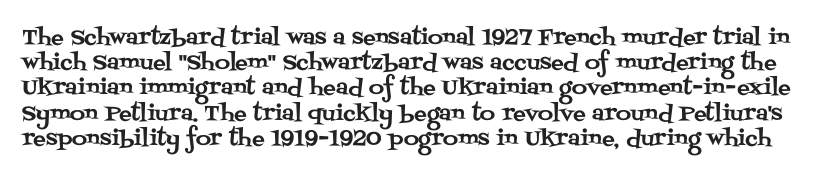
The face used here is rendered with its standard letterfit. Style check: upright. Honestly, there is no underline to notice here at all.
